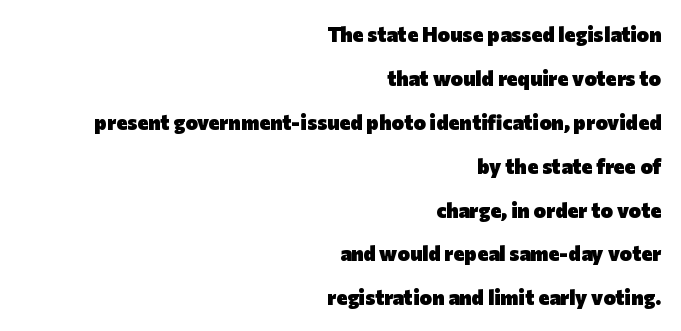
Decoration check: the copy has no underline. This sample uses plain, unmodified letter spacing. This sample uses an upright cut, with every glyph sitting square on the baseline. Horizontal bands of white between lines are thick stripes. Heft: maximum for text — a bold. Horizontal alignment here is rightward, an uncommon choice for prose.
